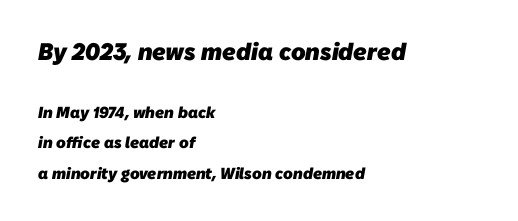
Q: Is the text bold? A: Yes.
Q: Is the text underlined? A: No.
Q: How is the paragraph aligned? A: Left-aligned.
Q: Is the spacing between letters normal or unusually wide? A: Normal.
Q: Is the spacing between lines tight, normal or loose? A: Loose.
Q: Which block of text is set in a larger size, the first (top) or the second (bottom)? A: The first (top) one.
